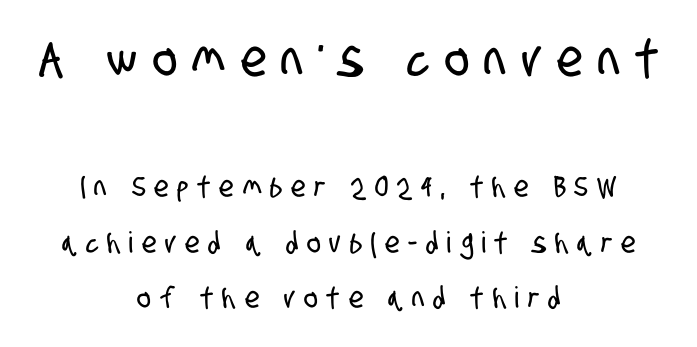
The image shows 51 px condensed sans-serif type; set centered, loose line spacing (1.91x), unusually wide letter spacing (+0.31 em), not underlined; the first (top) block is 1.76x larger; low stroke contrast and a large x-height.
